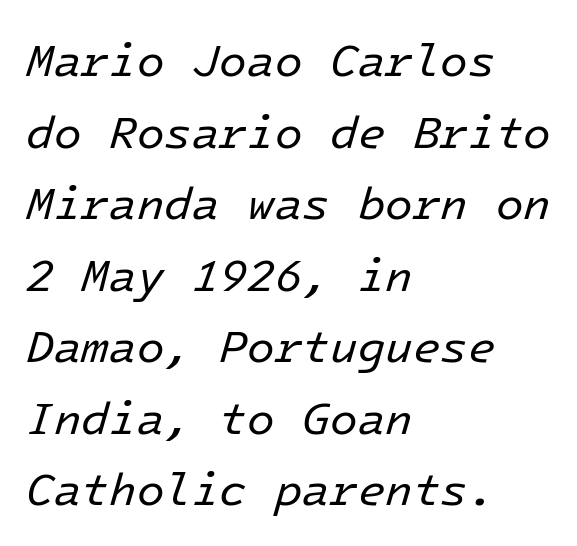
The text carries the slant typical of an italic or oblique font. Weight class: somewhere from thin through regular. Left-aligned paragraph, ragged on the right. Words float on clear page, feet unadorned.
